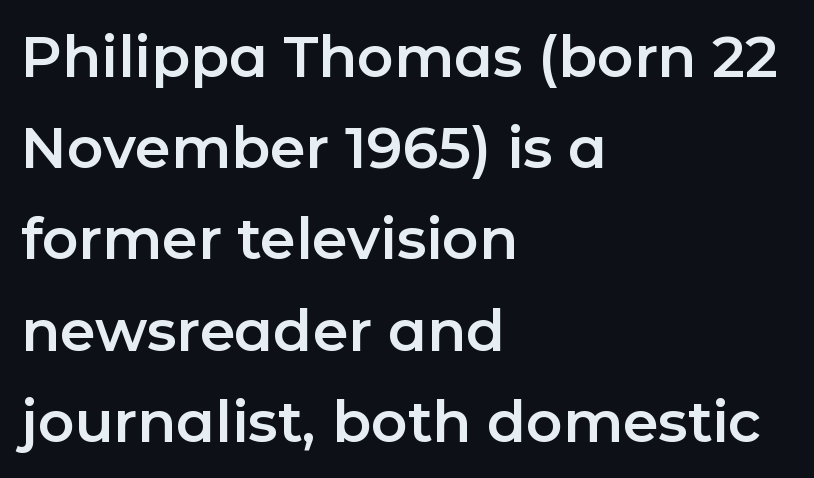
Q: Is the text italic (slanted)? A: No, it is upright.
Q: Is the typeface a serif or a sans-serif typeface? A: Sans-serif.
Q: Is the text underlined? A: No.
Q: How is the paragraph aligned? A: Left-aligned.
Q: Is the spacing between letters normal or unusually wide? A: Normal.
Q: Is the spacing between lines tight, normal or loose? A: Normal.
Q: Width (condensed, normal, or wide)? A: Normal.
Q: Stroke contrast? A: Low.
Q: x-height? A: Medium.
Q: Monospaced? A: No.
